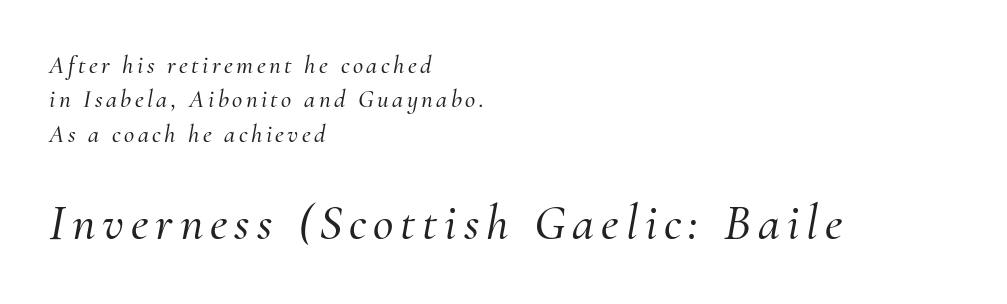
Q: Is the text italic (slanted)? A: Yes, it leans right by about 10 degrees.
Q: Is the typeface a serif or a sans-serif typeface? A: Serif.
Q: Is the text underlined? A: No.
Q: How is the paragraph aligned? A: Left-aligned.
Q: Is the spacing between lines tight, normal or loose? A: Normal.
Q: Which block of text is set in a larger size, the first (top) or the second (bottom)? A: The second (bottom) one.
Q: Width (condensed, normal, or wide)? A: Normal.
Q: Stroke contrast? A: Medium.
Q: x-height? A: Small.
Q: Monospaced? A: No.
